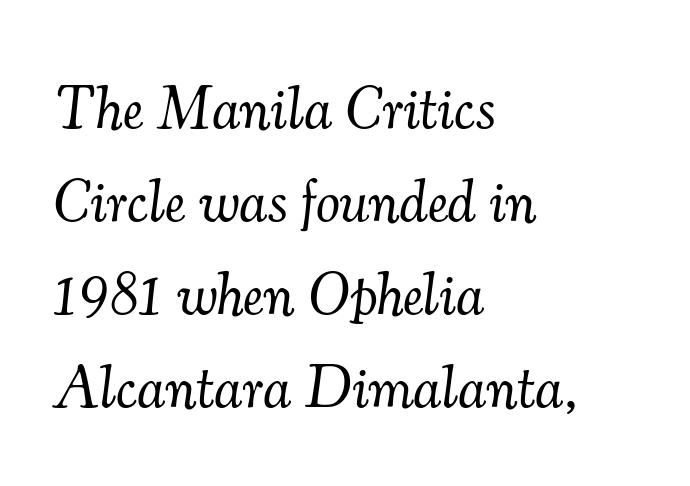
Q: Is the text bold? A: No.
Q: Is the text italic (slanted)? A: Yes, it leans right by about 7 degrees.
Q: Is the typeface a serif or a sans-serif typeface? A: Serif.
Q: Is the text underlined? A: No.
Q: How is the paragraph aligned? A: Left-aligned.
Q: Is the spacing between letters normal or unusually wide? A: Normal.
Q: Is the spacing between lines tight, normal or loose? A: Normal.
Q: Width (condensed, normal, or wide)? A: Normal.
Q: Stroke contrast? A: Medium.
Q: x-height? A: Small.
Q: Monospaced? A: No.
